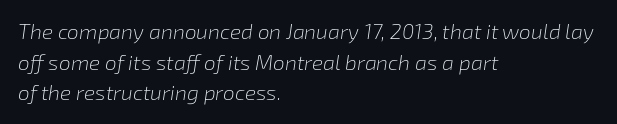
The letterforms sit at book weight or below. The letterforms sit shoulder to shoulder at normal distance. Line spacing here is normal. All the whitespace from short lines collects on the right. The face used here has a pronounced slope to its letters. The baseline area is clear.
